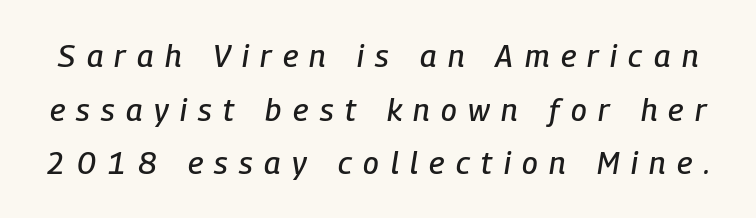
The image shows 31 px condensed type, italic (leaning right); set line spacing 1.73x, unusually wide letter spacing (+0.37 em), not underlined; low stroke contrast and a medium x-height.
